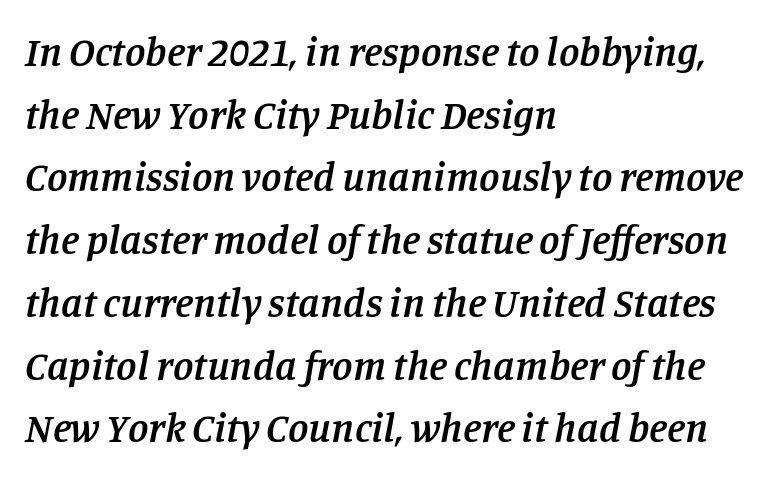
The image shows 41 px semibold serif type, italic (leaning right); set left-aligned, normal line spacing (1.53x), normal letter spacing, not underlined; low stroke contrast and a large x-height.
